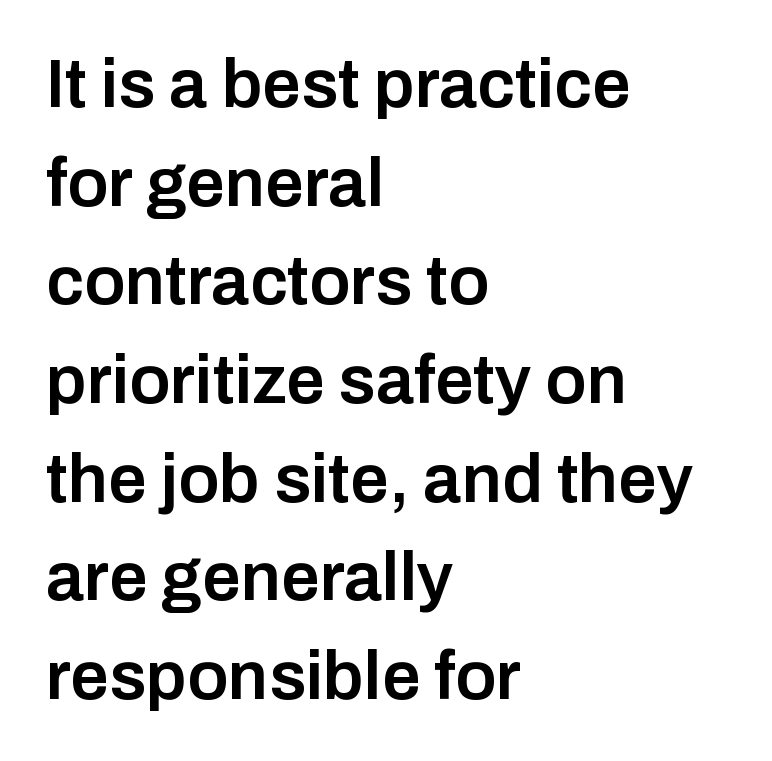
Short note: letters normally spaced. Anything drawn beneath the words? Only blank space. You can tell it's not italic because the verticals are truly vertical. The rendering shows plain stroke endings on the letterforms — a sans-serif design. A normal amount of white space separates one row of letters from the next. This sample has the flowing, uneven cadence of proportional lettering.
